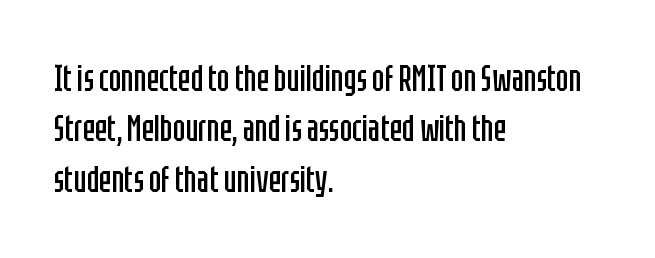
The face used here is a sans, in the tradition of grotesques and geometrics. The passage shown is typed in a proportional face where columns would drift. If you measured baseline to baseline, you'd find a middling distance. Descenders are the only things crossing below the line.
